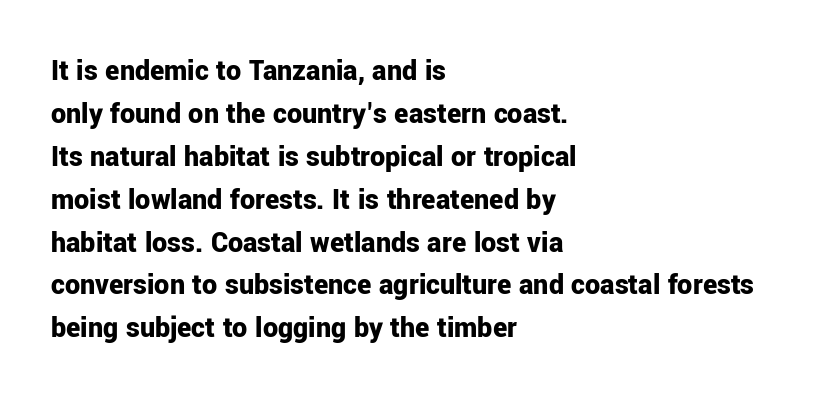
Every stem runs plumb, perpendicular to the baseline. Each new line begins a customary step beneath the previous one. Notice how the passage keeps a crisp vertical edge on the left only. Each letter's strokes conclude bluntly, with no projecting serifs. Rule under the text: the space is simply empty. Inter-character spacing is left at the font's built-in metrics.
